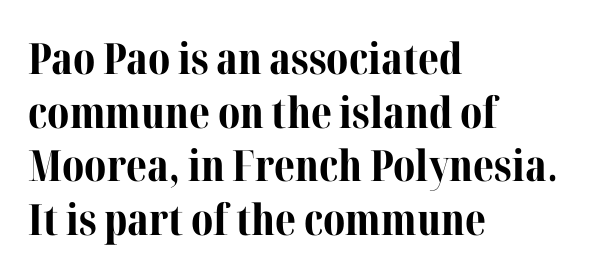
The image shows 43 px bold serif type, upright; set left-aligned, normal line spacing (1.25x), normal letter spacing, not underlined; medium stroke contrast and a medium x-height.
